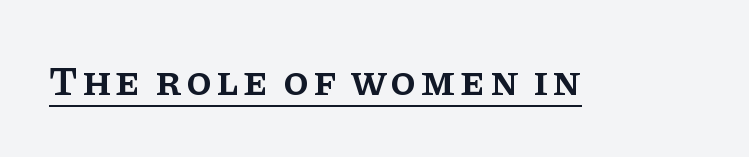
{"serif": "yes", "italic": "no", "bold": "semi", "weight": "semibold", "width": "normal", "stroke_contrast": "low", "x_height": "large", "monospaced": "no", "underline": "yes", "glyph_px": 41}
